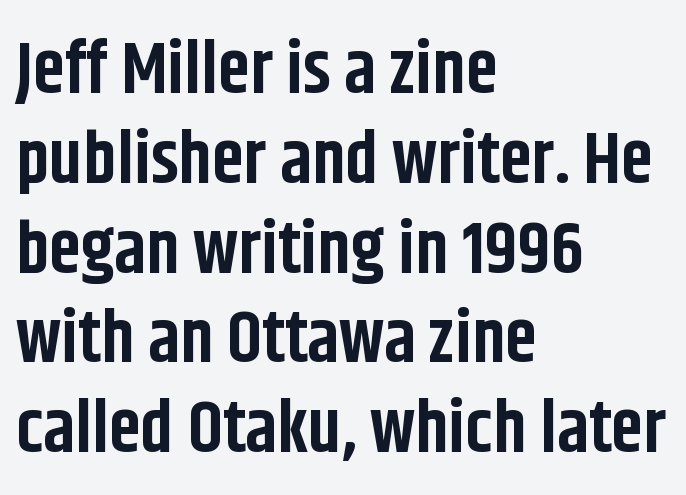
The image shows 73 px bold, condensed sans-serif type, upright; set left-aligned, line spacing 1.23x, normal letter spacing, not underlined; low stroke contrast and a large x-height.
